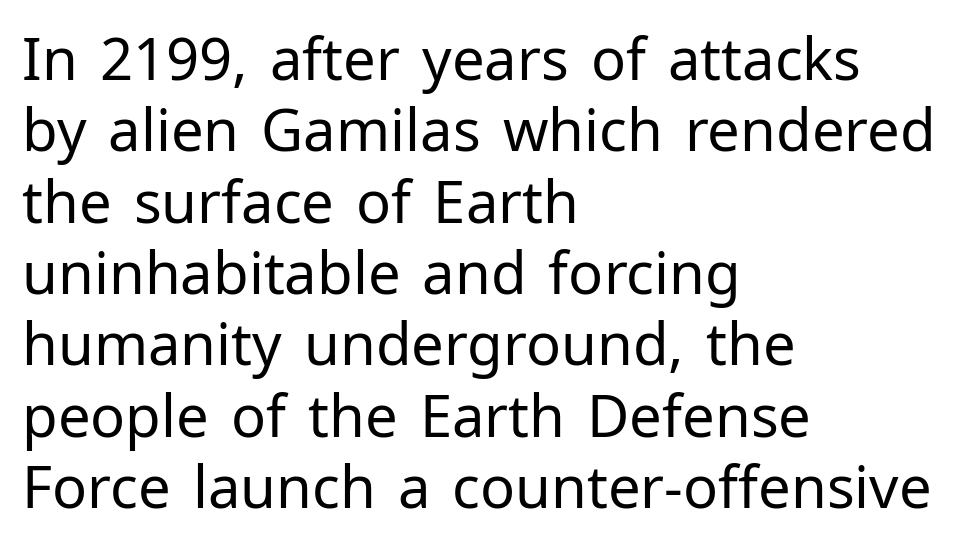
Q: Is the text bold? A: No.
Q: Is the text italic (slanted)? A: No, it is upright.
Q: Is the typeface a serif or a sans-serif typeface? A: Sans-serif.
Q: Is the text underlined? A: No.
Q: How is the paragraph aligned? A: Left-aligned.
Q: Is the spacing between letters normal or unusually wide? A: Normal.
Q: Width (condensed, normal, or wide)? A: Normal.
Q: Stroke contrast? A: Low.
Q: x-height? A: Medium.
Q: Monospaced? A: No.
